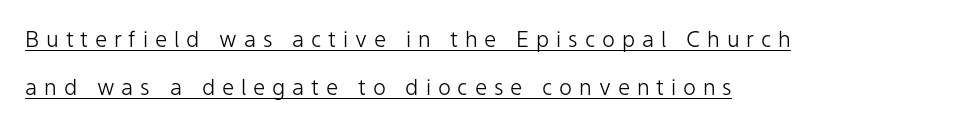
{"italic": "no", "bold": "no", "underline": "yes", "align": "left", "line_spacing": "loose", "line_spacing_ratio": 2.2, "letter_spacing": "wide", "letter_spacing_em": 0.31, "glyph_px": 22}
